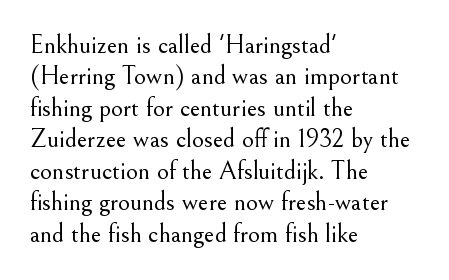
{"italic": "no", "bold": "no", "underline": "no", "align": "left", "line_spacing_ratio": 1.21, "letter_spacing": "normal", "letter_spacing_em": 0.0, "glyph_px": 26}
